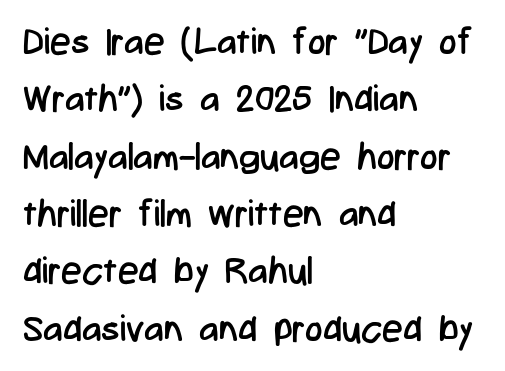
{"serif": "no", "italic": "no", "bold": "no", "weight": "regular", "width": "condensed", "stroke_contrast": "low", "x_height": "medium", "monospaced": "no", "underline": "no", "align": "left", "line_spacing": "normal", "line_spacing_ratio": 1.55, "letter_spacing": "normal", "letter_spacing_em": 0.0, "glyph_px": 37}
